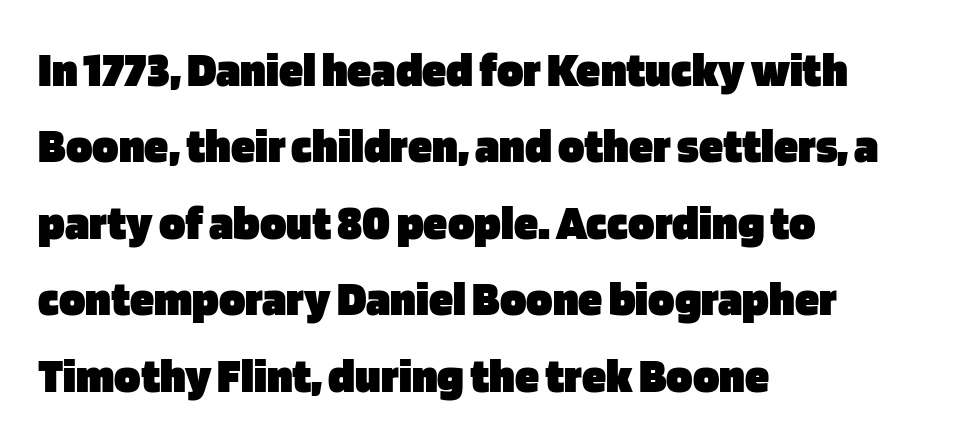
The image shows 49 px heavy sans-serif type, upright; set left-aligned, normal line spacing (1.56x), normal letter spacing, not underlined; low stroke contrast and a large x-height.
